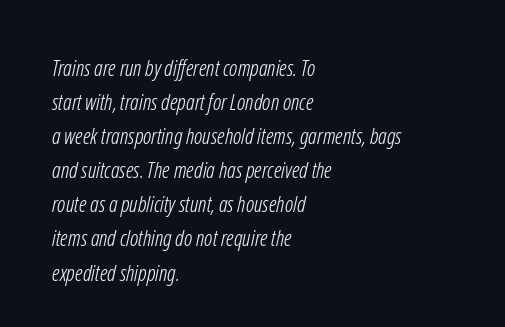
Q: Is the text bold? A: No.
Q: Is the text underlined? A: No.
Q: How is the paragraph aligned? A: Left-aligned.
Q: Is the spacing between letters normal or unusually wide? A: Normal.
Q: Is the spacing between lines tight, normal or loose? A: Normal.
